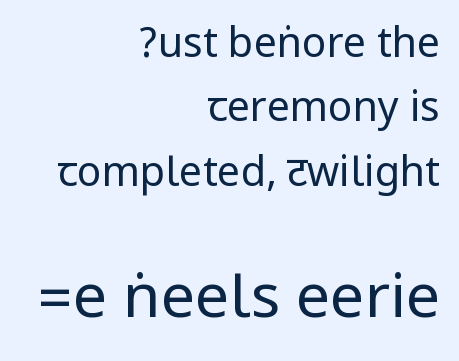
The letters stand straight up with perfectly vertical stems. In terms of leading, this rendering sits right in the middle. The words here are not underlined. In this sample the second text group is rendered at the bigger scale.
